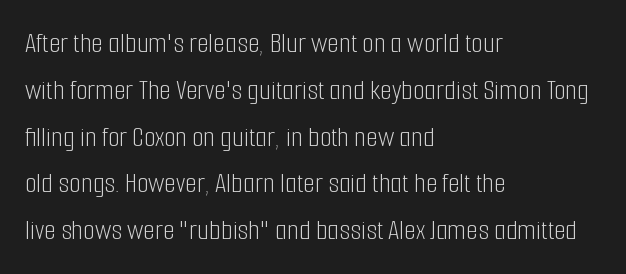
{"serif": "no", "italic": "no", "bold": "no", "weight": "light", "width": "condensed", "stroke_contrast": "low", "x_height": "medium", "monospaced": "no", "underline": "no", "align": "left", "line_spacing": "normal", "line_spacing_ratio": 1.56, "letter_spacing": "normal", "letter_spacing_em": 0.0, "glyph_px": 30}
